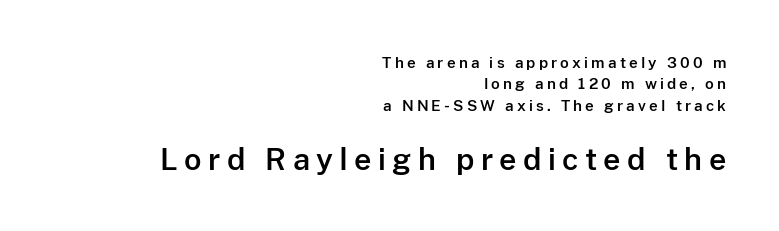
{"serif": "no", "italic": "no", "width": "normal", "stroke_contrast": "low", "x_height": "medium", "monospaced": "no", "underline": "no", "align": "right", "line_spacing": "normal", "line_spacing_ratio": 1.43, "letter_spacing": "wide", "letter_spacing_em": 0.21, "larger_block": "second", "size_ratio": 2.0, "glyph_px": 30}
